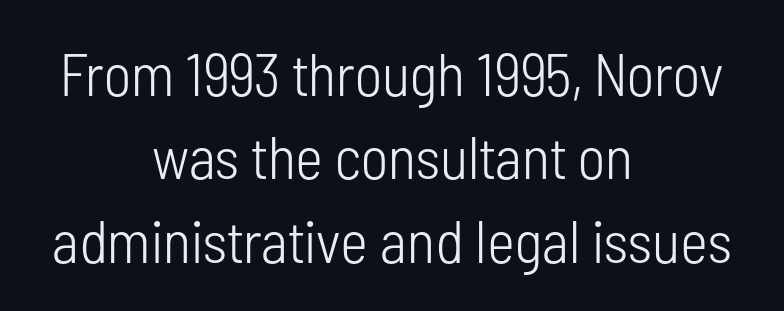
The image shows 60 px light, condensed sans-serif type, upright; set centered, normal line spacing (1.39x), normal letter spacing, not underlined; low stroke contrast and a medium x-height.
